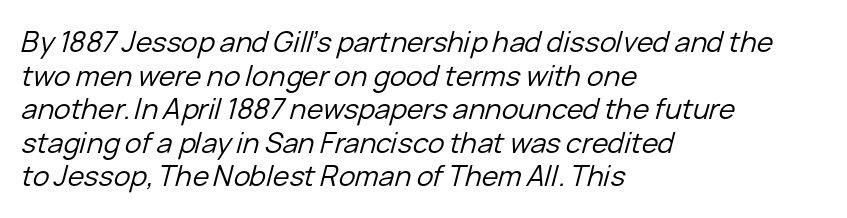
The image shows 28 px regular-weight type, italic (leaning right); set left-aligned, line spacing 1.2x, normal letter spacing, not underlined; low stroke contrast and a medium x-height.
